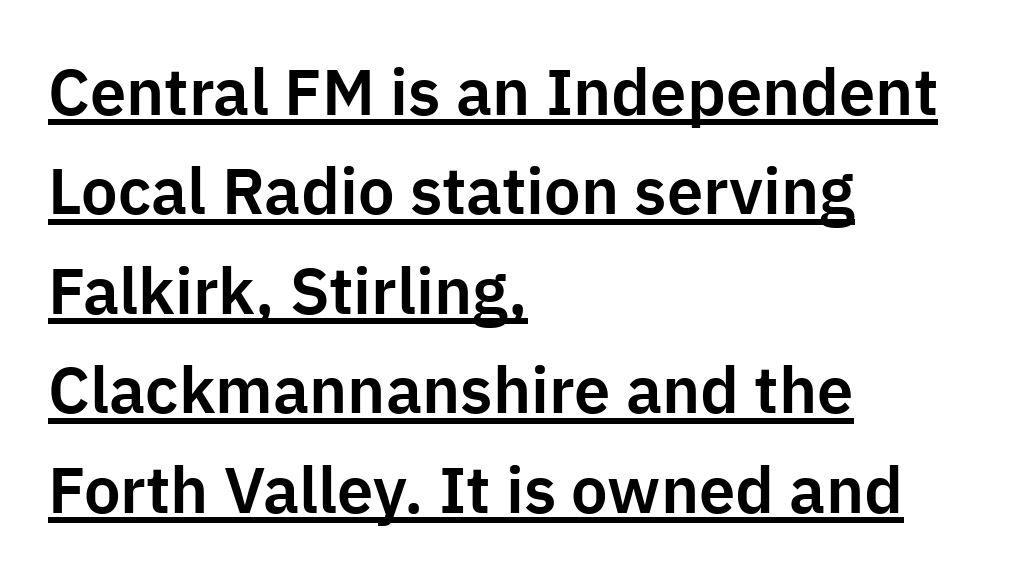
{"serif": "no", "italic": "no", "width": "normal", "stroke_contrast": "low", "x_height": "medium", "monospaced": "no", "underline": "yes", "align": "left", "line_spacing": "normal", "line_spacing_ratio": 1.53, "letter_spacing": "normal", "letter_spacing_em": 0.0, "glyph_px": 65}
